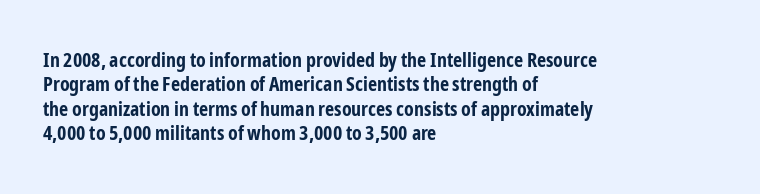
{"italic": "no", "bold": "yes", "underline": "no", "align": "left", "line_spacing_ratio": 1.22, "letter_spacing": "normal", "letter_spacing_em": 0.0, "glyph_px": 20}
